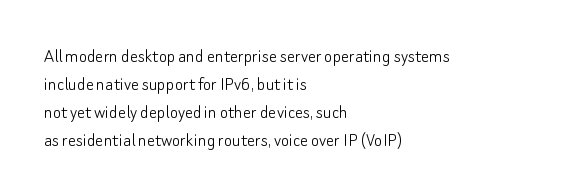
The image shows 20 px text type, upright; set left-aligned, normal line spacing (1.4x), normal letter spacing, not underlined.
